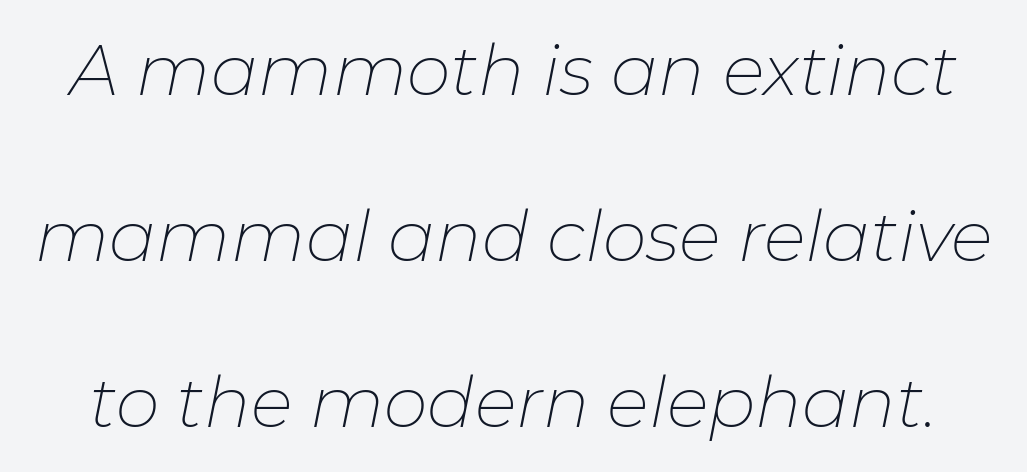
The image shows 70 px thin type, italic (leaning right); set loose line spacing (2.37x), normal letter spacing, not underlined; low stroke contrast and a medium x-height.
